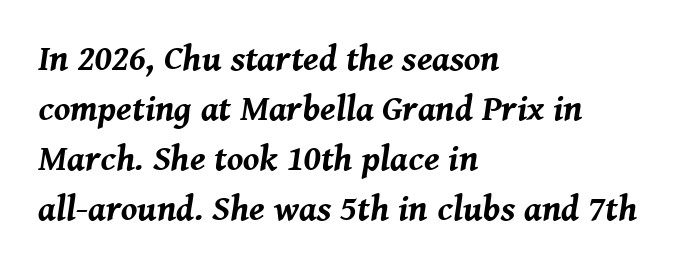
There's an unmistakable incline to the writing here. The letters advance in unequal steps, a hallmark of proportional type. The tracking reads as untouched default to a designer's eye. Casual observation: everything's shoved over to the left.
